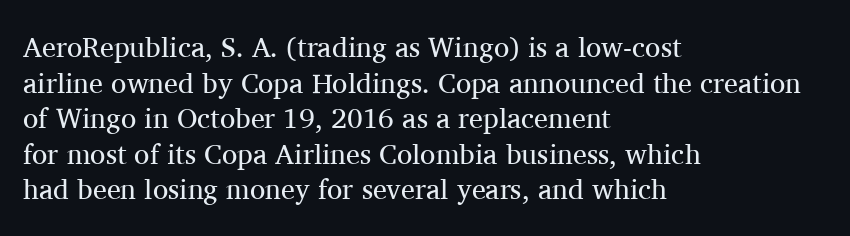
Q: Is the text bold? A: No.
Q: Is the text italic (slanted)? A: No, it is upright.
Q: Is the typeface a serif or a sans-serif typeface? A: Serif.
Q: Is the text underlined? A: No.
Q: How is the paragraph aligned? A: Left-aligned.
Q: Is the spacing between letters normal or unusually wide? A: Normal.
Q: Is the spacing between lines tight, normal or loose? A: Normal.
Q: Width (condensed, normal, or wide)? A: Normal.
Q: Stroke contrast? A: Medium.
Q: x-height? A: Medium.
Q: Monospaced? A: No.
